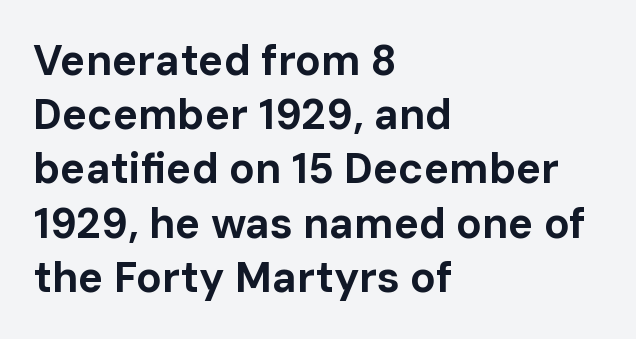
Q: Is the text bold? A: Yes.
Q: Is the text italic (slanted)? A: No, it is upright.
Q: Is the typeface a serif or a sans-serif typeface? A: Sans-serif.
Q: Is the text underlined? A: No.
Q: How is the paragraph aligned? A: Left-aligned.
Q: Is the spacing between letters normal or unusually wide? A: Normal.
Q: Is the spacing between lines tight, normal or loose? A: Normal.
Q: Width (condensed, normal, or wide)? A: Normal.
Q: Stroke contrast? A: Low.
Q: x-height? A: Medium.
Q: Monospaced? A: No.
